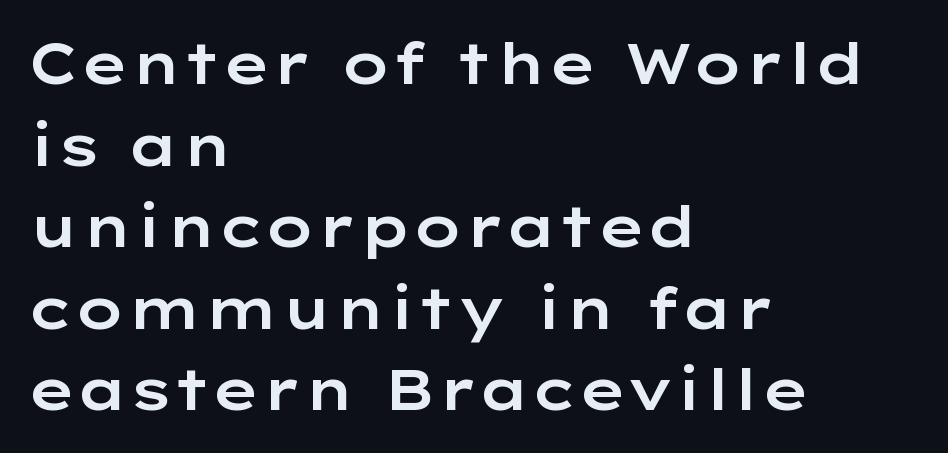
The image shows 57 px wide sans-serif type, upright; set left-aligned, normal line spacing (1.43x), normal letter spacing, not underlined; low stroke contrast and a medium x-height.
